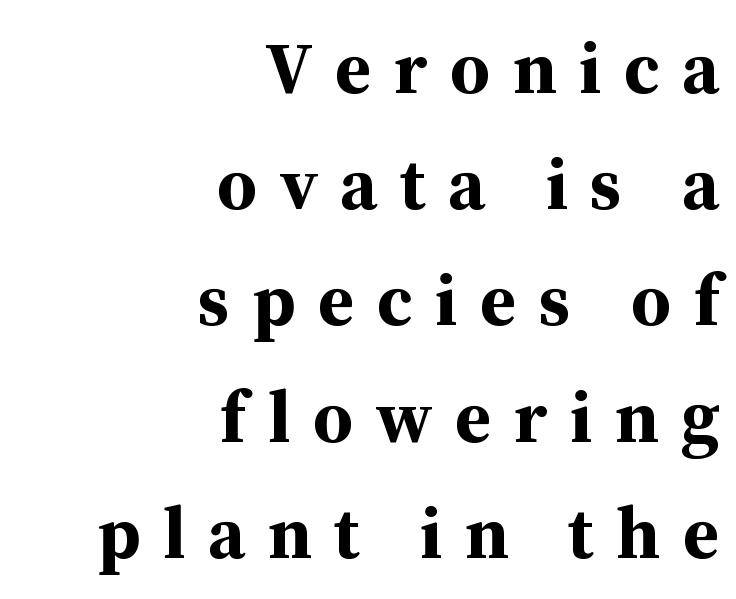
The image shows 74 px bold serif type, upright; set right-aligned, normal line spacing (1.57x), unusually wide letter spacing (+0.3 em), not underlined; medium stroke contrast and a medium x-height.
